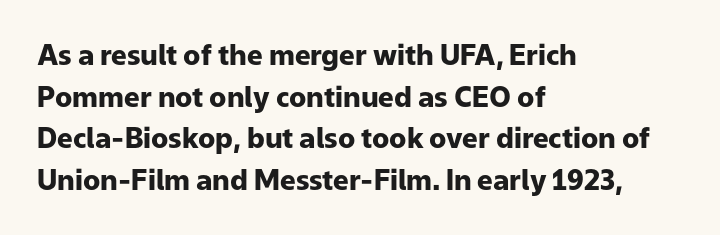
The image shows 28 px heavy sans-serif type, upright; set left-aligned, normal line spacing (1.49x), normal letter spacing, not underlined; low stroke contrast and a medium x-height.
